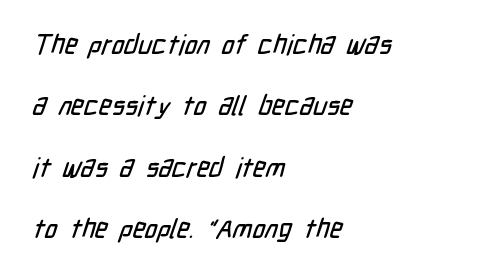
{"underline": "no", "align": "left", "line_spacing": "loose", "line_spacing_ratio": 2.27, "letter_spacing": "normal", "letter_spacing_em": 0.0, "glyph_px": 27}
